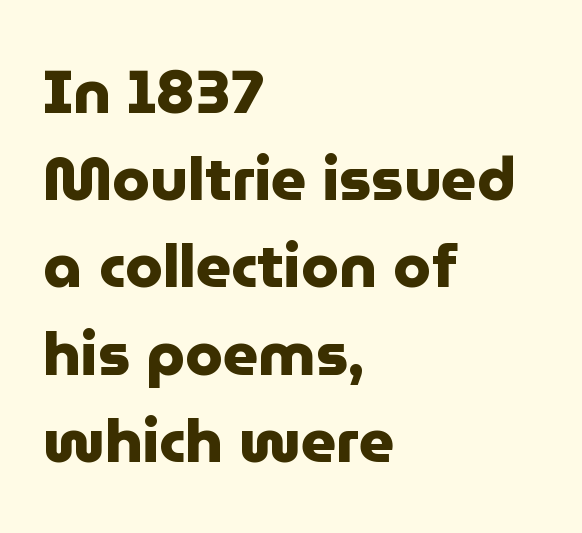
The baseline area is clear. The rendering shows plain stroke endings on the letterforms — a sans-serif design. The compositor pushed each line to the left boundary. This block has exactly the height ordinary leading produces. This sample has the flowing, uneven cadence of proportional lettering.
